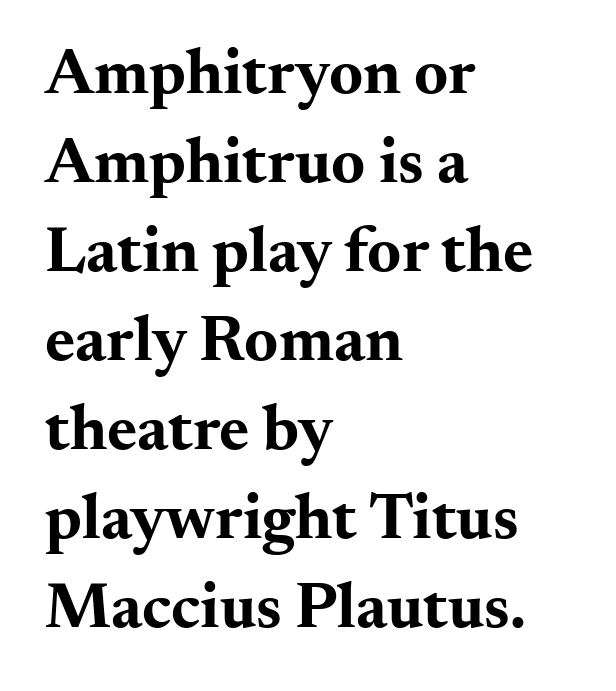
Q: Is the text bold? A: Yes.
Q: Is the text italic (slanted)? A: No, it is upright.
Q: Is the typeface a serif or a sans-serif typeface? A: Serif.
Q: Is the text underlined? A: No.
Q: How is the paragraph aligned? A: Left-aligned.
Q: Is the spacing between letters normal or unusually wide? A: Normal.
Q: Is the spacing between lines tight, normal or loose? A: Normal.
Q: Width (condensed, normal, or wide)? A: Wide.
Q: Stroke contrast? A: Medium.
Q: x-height? A: Small.
Q: Monospaced? A: No.
